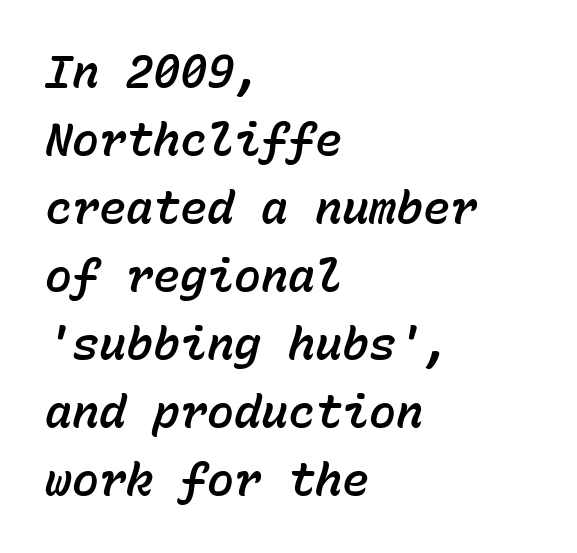
These lines are rendered in a fixed-pitch font. Each line starts at the same left margin while the right side varies. Does the leading feel generous? No, just average. Honestly, the letter spacing is just normal — you wouldn't notice it.
